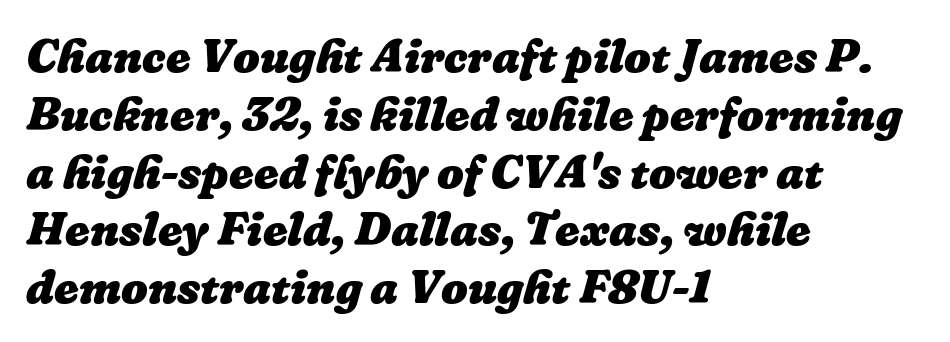
{"bold": "yes", "weight": "heavy", "width": "normal", "stroke_contrast": "low", "x_height": "medium", "monospaced": "no", "underline": "no", "align": "left", "line_spacing_ratio": 1.23, "letter_spacing": "normal", "letter_spacing_em": 0.0, "glyph_px": 47}
